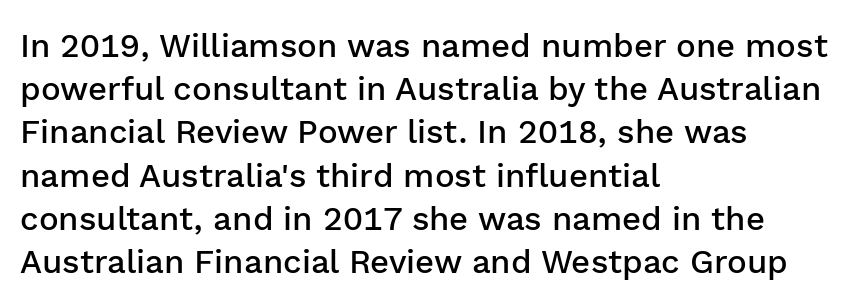
{"serif": "no", "italic": "no", "bold": "semi", "weight": "semibold", "width": "normal", "stroke_contrast": "low", "x_height": "medium", "monospaced": "no", "underline": "no", "align": "left", "line_spacing": "normal", "line_spacing_ratio": 1.31, "letter_spacing": "normal", "letter_spacing_em": 0.0, "glyph_px": 33}
